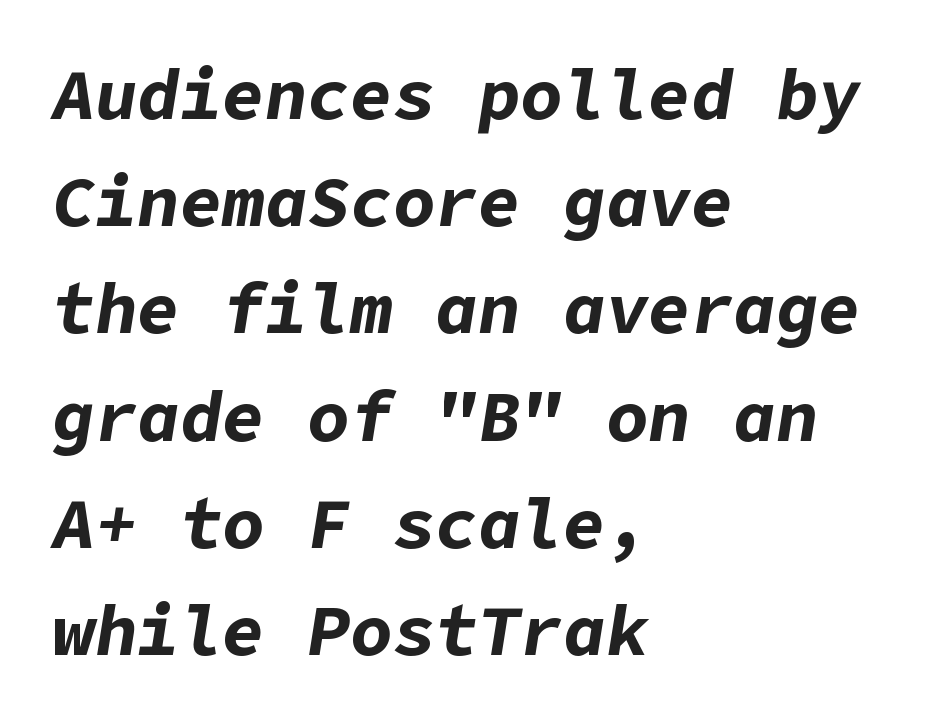
Q: Is the text bold? A: Yes.
Q: Is the text italic (slanted)? A: Yes, it leans right by about 9 degrees.
Q: Is the text underlined? A: No.
Q: How is the paragraph aligned? A: Left-aligned.
Q: Is the spacing between letters normal or unusually wide? A: Normal.
Q: Is the spacing between lines tight, normal or loose? A: Normal.
Q: Width (condensed, normal, or wide)? A: Normal.
Q: Stroke contrast? A: Low.
Q: x-height? A: Medium.
